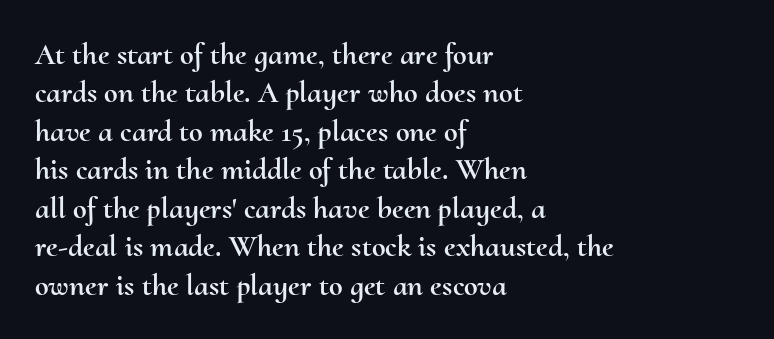
{"italic": "no", "width": "normal", "stroke_contrast": "medium", "x_height": "small", "monospaced": "no", "underline": "no", "align": "left", "line_spacing_ratio": 1.24, "letter_spacing": "normal", "letter_spacing_em": 0.0, "glyph_px": 31}
